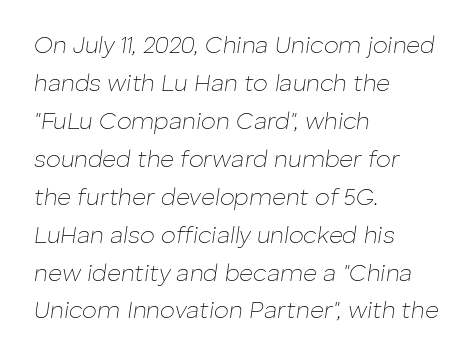
The image shows 24 px text type, italic (leaning right); set left-aligned, normal line spacing (1.58x), normal letter spacing, not underlined.
